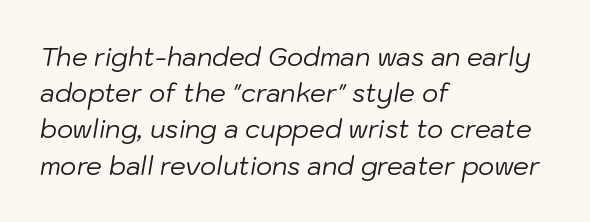
{"italic": "yes", "lean": "right", "slant_degrees": 10, "bold": "no", "underline": "no", "align": "left", "line_spacing": "normal", "line_spacing_ratio": 1.45, "letter_spacing": "normal", "letter_spacing_em": 0.0, "glyph_px": 25}
